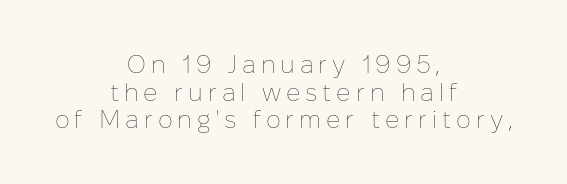
{"italic": "no", "bold": "no", "underline": "no", "align": "center", "line_spacing": "tight", "line_spacing_ratio": 1.11, "glyph_px": 25}
